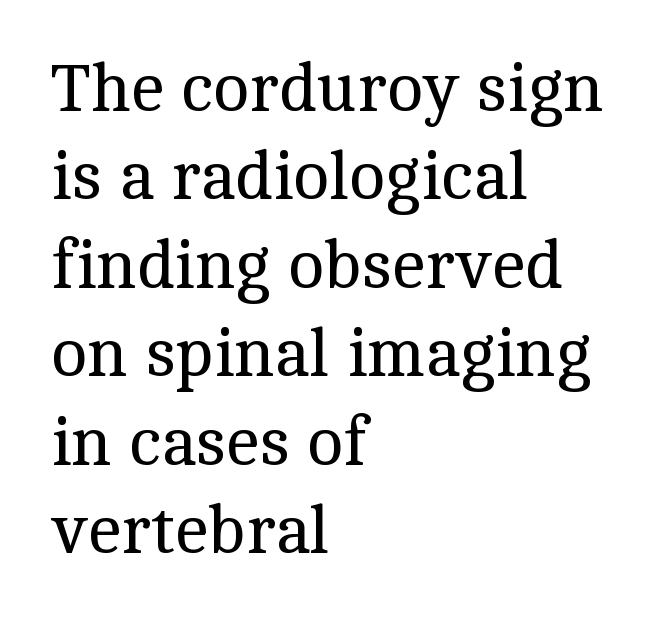
The image shows 68 px regular-weight serif type, upright; set left-aligned, normal line spacing (1.3x), normal letter spacing, not underlined; a medium x-height.
